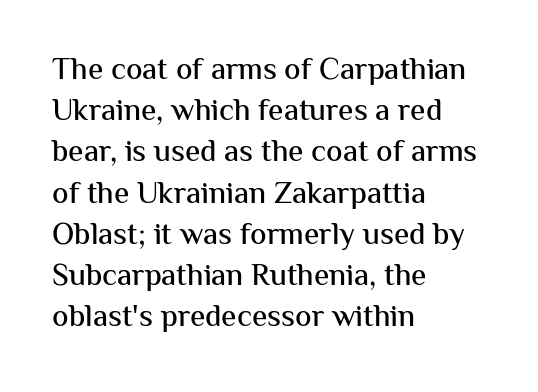
{"serif": "no", "italic": "no", "width": "normal", "stroke_contrast": "medium", "x_height": "medium", "monospaced": "no", "underline": "no", "align": "left", "line_spacing": "normal", "line_spacing_ratio": 1.33, "letter_spacing": "normal", "letter_spacing_em": 0.0, "glyph_px": 31}
